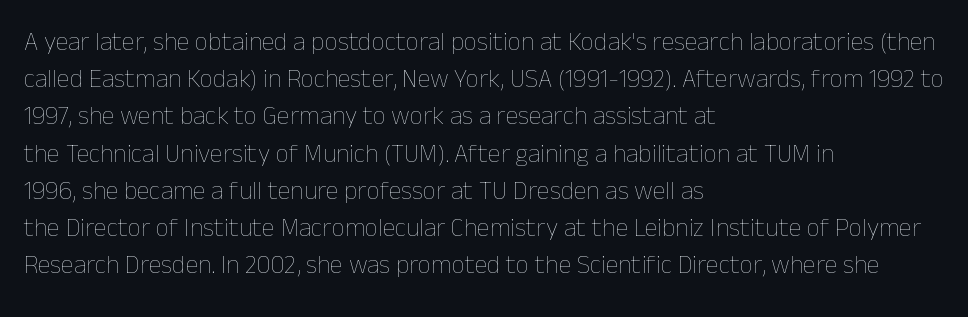
Q: Is the text bold? A: No.
Q: Is the text italic (slanted)? A: No, it is upright.
Q: Is the text underlined? A: No.
Q: How is the paragraph aligned? A: Left-aligned.
Q: Is the spacing between letters normal or unusually wide? A: Normal.
Q: Is the spacing between lines tight, normal or loose? A: Normal.
